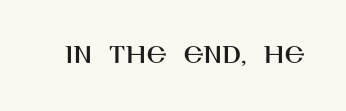
Q: Is the text italic (slanted)? A: No, it is upright.
Q: Is the typeface a serif or a sans-serif typeface? A: Sans-serif.
Q: Is the text underlined? A: No.
Q: Is the spacing between letters normal or unusually wide? A: Normal.
Q: Width (condensed, normal, or wide)? A: Normal.
Q: Stroke contrast? A: High.
Q: x-height? A: Large.
Q: Monospaced? A: No.
